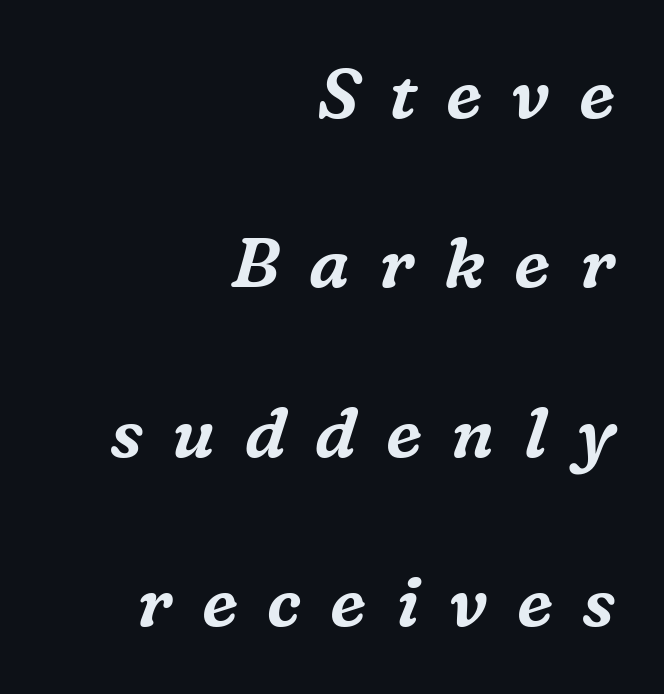
The image shows 70 px serif type, italic (leaning right); set right-aligned, loose line spacing (2.42x), unusually wide letter spacing (+0.42 em), not underlined; medium stroke contrast and a medium x-height.
